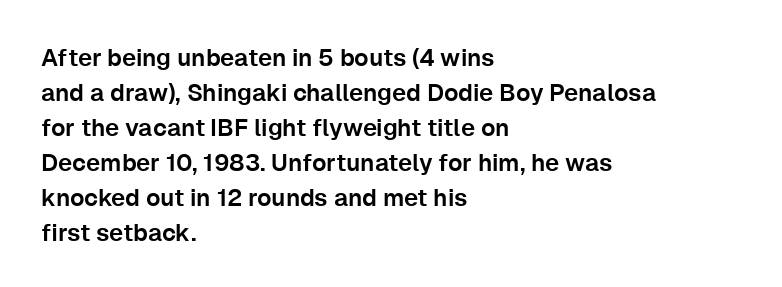
Q: Is the text italic (slanted)? A: No, it is upright.
Q: Is the text underlined? A: No.
Q: How is the paragraph aligned? A: Left-aligned.
Q: Is the spacing between letters normal or unusually wide? A: Normal.
Q: Is the spacing between lines tight, normal or loose? A: Normal.
